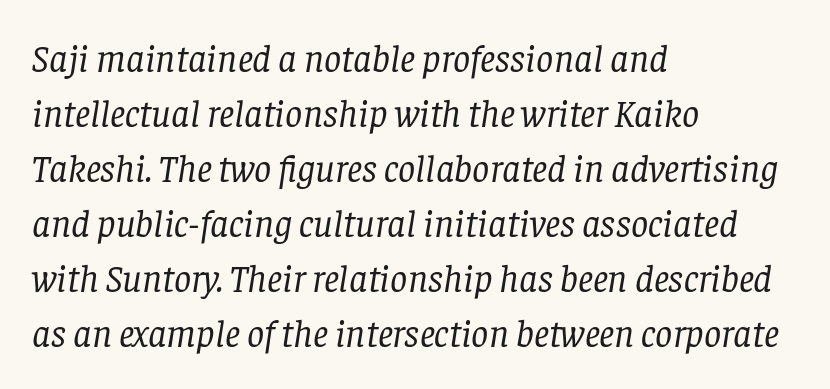
{"serif": "yes", "italic": "yes", "lean": "right", "slant_degrees": 8, "bold": "no", "weight": "regular", "width": "normal", "stroke_contrast": "low", "x_height": "large", "monospaced": "no", "underline": "no", "align": "left", "line_spacing": "normal", "line_spacing_ratio": 1.45, "letter_spacing": "normal", "letter_spacing_em": 0.0, "glyph_px": 38}
